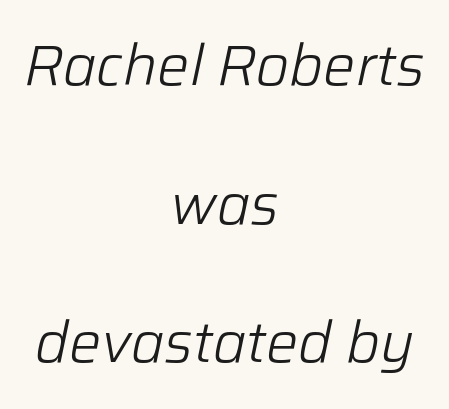
Q: Is the text bold? A: No.
Q: Is the text italic (slanted)? A: Yes, it leans right by about 12 degrees.
Q: Is the text underlined? A: No.
Q: How is the paragraph aligned? A: Centered.
Q: Is the spacing between letters normal or unusually wide? A: Normal.
Q: Is the spacing between lines tight, normal or loose? A: Loose.
Q: Width (condensed, normal, or wide)? A: Normal.
Q: Stroke contrast? A: Low.
Q: x-height? A: Medium.
Q: Monospaced? A: No.
